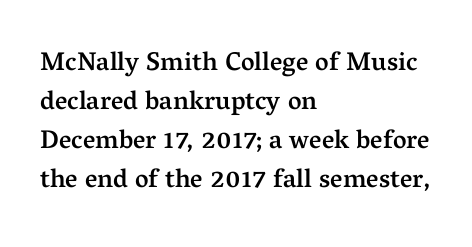
The image shows 26 px text type, upright; set left-aligned, normal line spacing (1.5x), normal letter spacing, not underlined.
